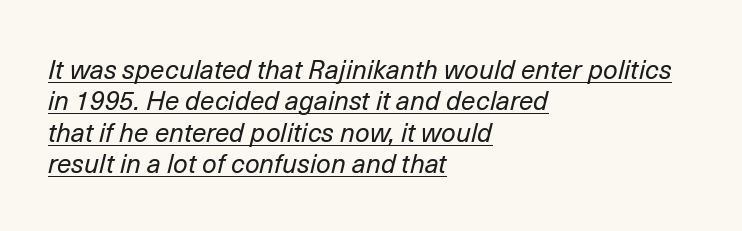
Line beginnings align vertically; line endings do not. Weight: regular or lighter. Like a heading marked for emphasis, these lines bear an underscore. How are the letters spaced? Ordinarily, with no added tracking. Does the lettering tilt? It does — this is italic.
